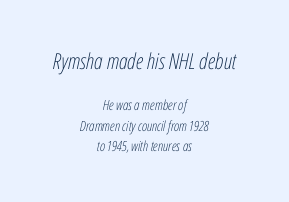
Q: Is the text bold? A: No.
Q: Is the text italic (slanted)? A: Yes, it leans right by about 12 degrees.
Q: Is the text underlined? A: No.
Q: How is the paragraph aligned? A: Centered.
Q: Is the spacing between letters normal or unusually wide? A: Normal.
Q: Is the spacing between lines tight, normal or loose? A: Normal.
Q: Which block of text is set in a larger size, the first (top) or the second (bottom)? A: The first (top) one.
